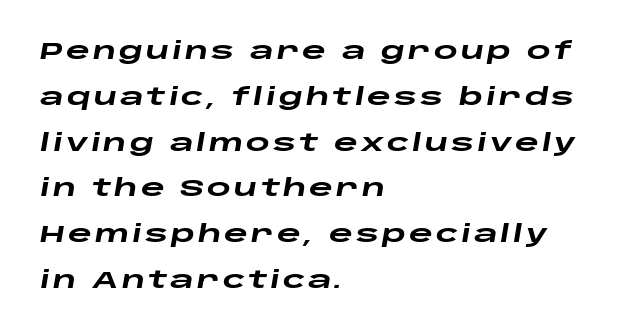
{"italic": "yes", "lean": "right", "slant_degrees": 10, "bold": "yes", "underline": "no", "align": "left", "line_spacing": "loose", "line_spacing_ratio": 1.99, "glyph_px": 23}
